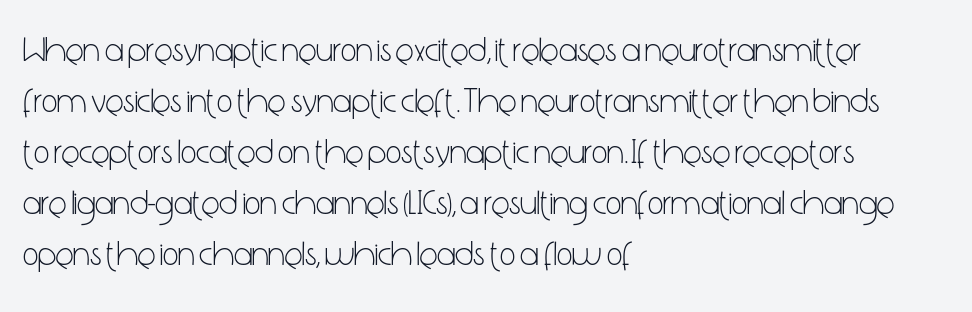
Varying glyph widths throughout — classic text-font behaviour. Nobody touched the tracking dial on this one. Short and long lines alike share a common starting point at left. Beneath every word, the page is bare. The type sits square on the baseline with zero lean.
